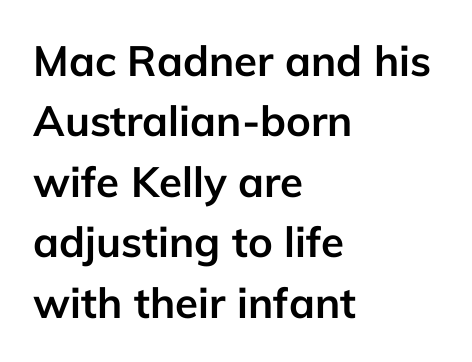
The image shows 42 px semibold sans-serif type, upright; set left-aligned, normal line spacing (1.44x), normal letter spacing, not underlined; low stroke contrast and a medium x-height.
